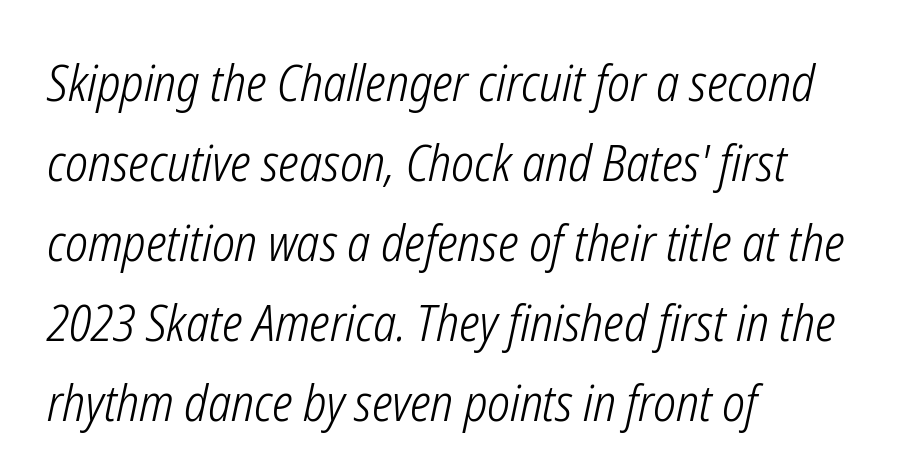
The image shows 50 px light, condensed type, italic (leaning right); set left-aligned, normal line spacing (1.6x), normal letter spacing, not underlined; low stroke contrast and a medium x-height.
